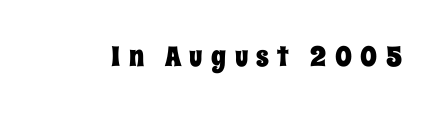
{"italic": "no", "width": "condensed", "stroke_contrast": "low", "x_height": "large", "monospaced": "no", "underline": "no", "letter_spacing": "wide", "letter_spacing_em": 0.3, "glyph_px": 28}
